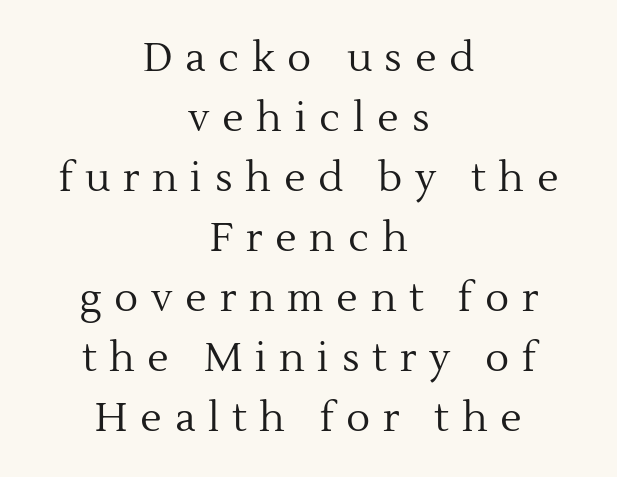
{"serif": "yes", "italic": "no", "bold": "no", "weight": "regular", "width": "normal", "x_height": "medium", "monospaced": "no", "underline": "no", "align": "center", "line_spacing": "normal", "line_spacing_ratio": 1.5, "letter_spacing": "wide", "letter_spacing_em": 0.32, "glyph_px": 40}
